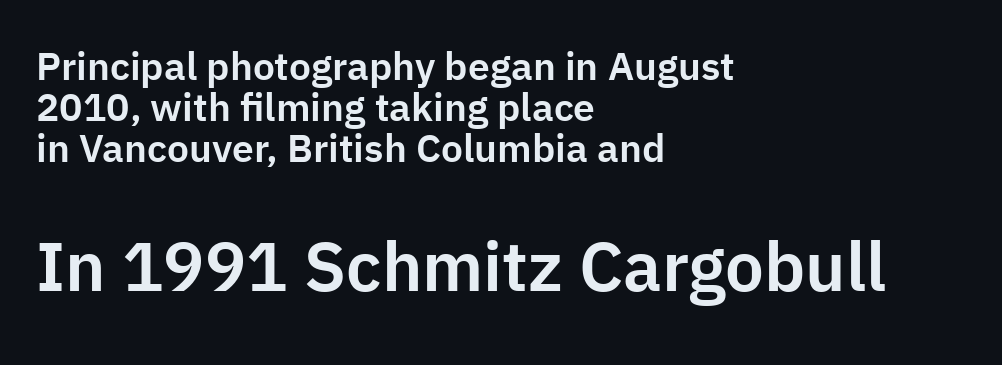
Layout note: lines flush left. The string is rendered with underlining switched off. The characters display no serif detailing; their extremities are plain. You could not count columns in this text — the font is proportionally spaced. When letters stand straight like this, we call the style roman or upright. How are the letters spaced? Ordinarily, with no added tracking.
